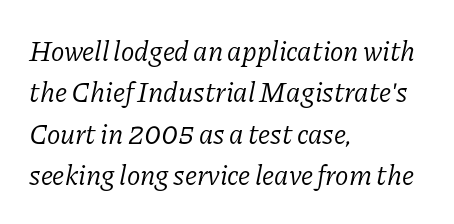
The face looks like a standard text weight, possibly lighter. Glyph-to-glyph distance matches everyday printed text. The glyphs are unaccompanied by any horizontal stroke below them. It's the slanting kind of type. The face used here is proportionally spaced, like ordinary book or web type.
